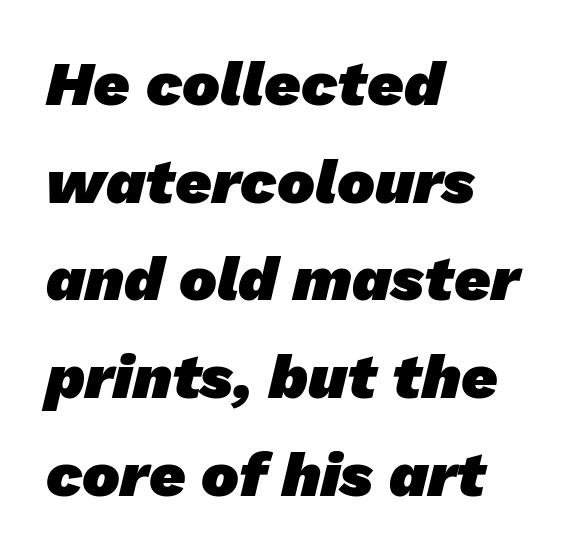
{"serif": "no", "bold": "yes", "weight": "heavy", "width": "normal", "stroke_contrast": "low", "x_height": "medium", "monospaced": "no", "underline": "no", "align": "left", "line_spacing": "normal", "line_spacing_ratio": 1.55, "letter_spacing": "normal", "letter_spacing_em": 0.0, "glyph_px": 63}
